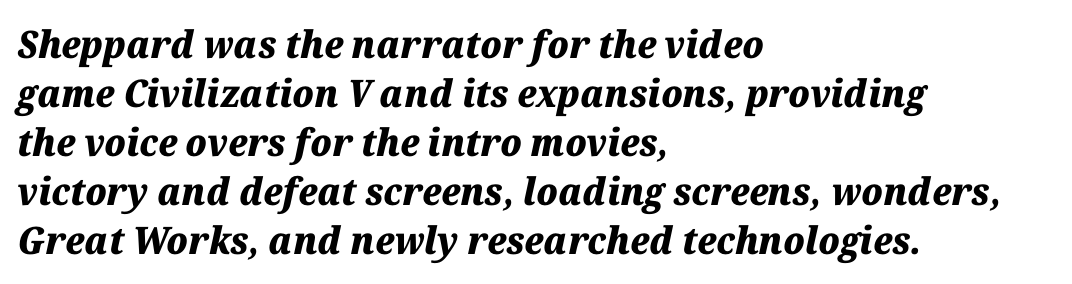
Proportional: the letters do not fall into vertical columns. Does extra space separate the letters? No, they use regular spacing. In terms of weight, the rendering is a true, heavy bold. A student would call this left alignment; a typographer would say flush left, rag right. Decoration check: the copy has no underline. Slanted lettering throughout.
